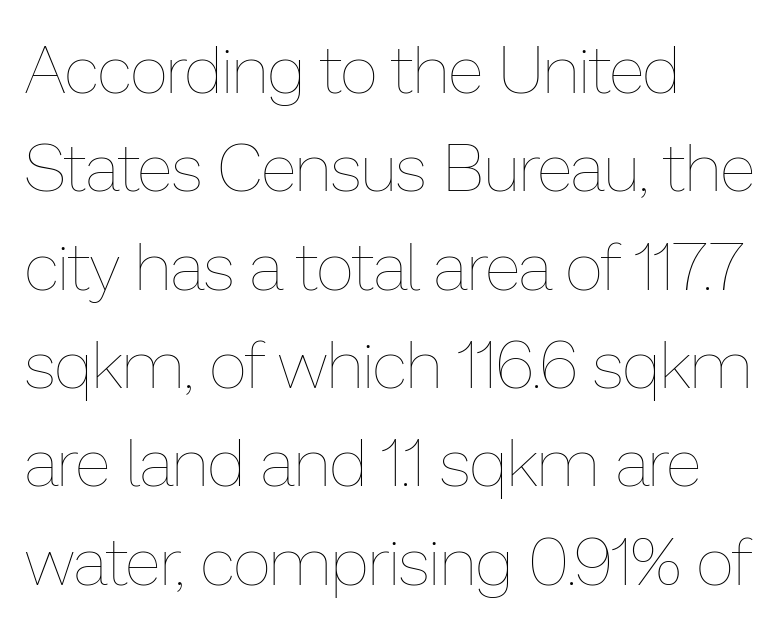
{"italic": "no", "bold": "no", "weight": "thin", "width": "normal", "stroke_contrast": "low", "x_height": "medium", "monospaced": "no", "underline": "no", "align": "left", "line_spacing": "normal", "line_spacing_ratio": 1.49, "letter_spacing": "normal", "letter_spacing_em": 0.0, "glyph_px": 66}
